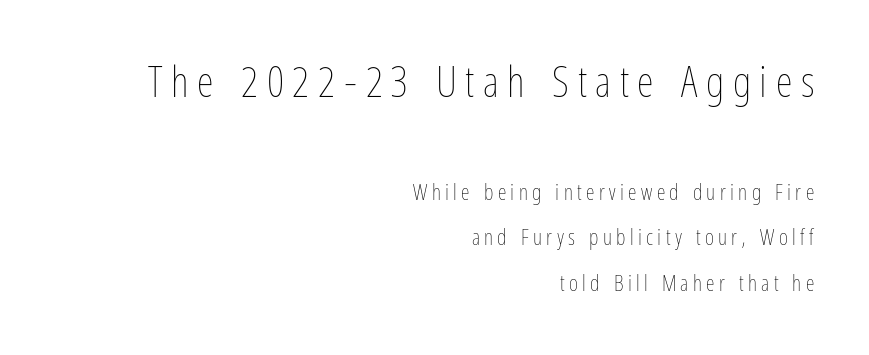
Q: Is the text bold? A: No.
Q: Is the text italic (slanted)? A: No, it is upright.
Q: Is the text underlined? A: No.
Q: How is the paragraph aligned? A: Right-aligned.
Q: Is the spacing between letters normal or unusually wide? A: Unusually wide.
Q: Is the spacing between lines tight, normal or loose? A: Loose.
Q: Which block of text is set in a larger size, the first (top) or the second (bottom)? A: The first (top) one.
Q: Width (condensed, normal, or wide)? A: Condensed.
Q: Stroke contrast? A: Low.
Q: x-height? A: Medium.
Q: Monospaced? A: No.
